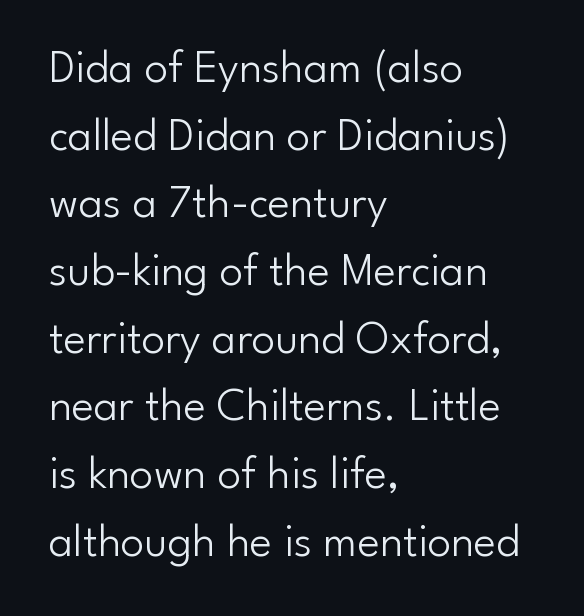
Q: Is the text bold? A: No.
Q: Is the text italic (slanted)? A: No, it is upright.
Q: Is the typeface a serif or a sans-serif typeface? A: Sans-serif.
Q: Is the text underlined? A: No.
Q: How is the paragraph aligned? A: Left-aligned.
Q: Is the spacing between letters normal or unusually wide? A: Normal.
Q: Is the spacing between lines tight, normal or loose? A: Normal.
Q: Width (condensed, normal, or wide)? A: Normal.
Q: Stroke contrast? A: Low.
Q: x-height? A: Small.
Q: Monospaced? A: No.
